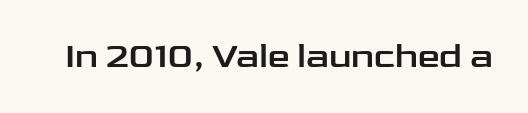
The image shows 35 px wide sans-serif type, upright; set normal letter spacing, not underlined; low stroke contrast and a medium x-height.
